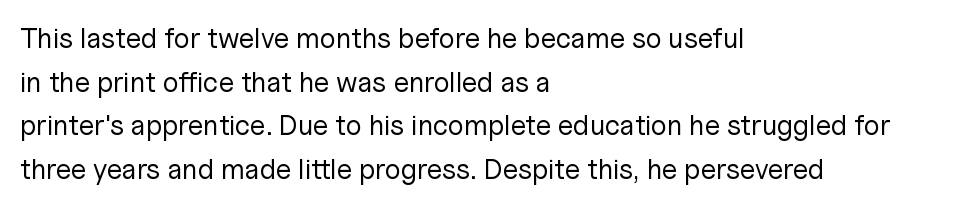
The image shows 28 px regular-weight sans-serif type, upright; set left-aligned, normal line spacing (1.56x), normal letter spacing, not underlined; low stroke contrast and a medium x-height.
